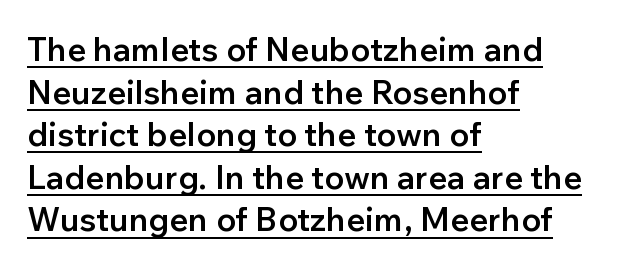
The image shows 33 px semibold sans-serif type, upright; set left-aligned, normal line spacing (1.29x), normal letter spacing, underlined; low stroke contrast and a medium x-height.
